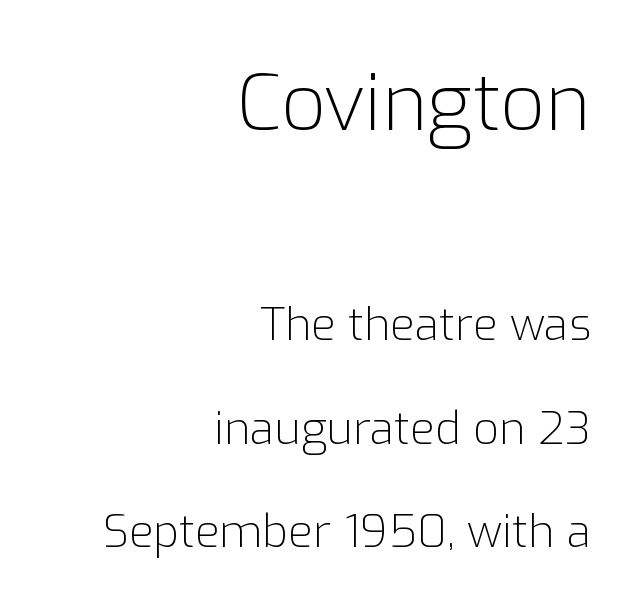
The image shows 78 px light sans-serif type, upright; set right-aligned, loose line spacing (2.31x), normal letter spacing, not underlined; the first (top) block is 1.73x larger; low stroke contrast and a medium x-height.
